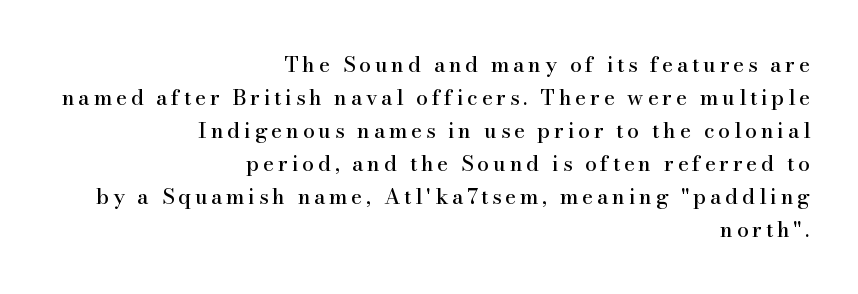
Q: Is the text italic (slanted)? A: No, it is upright.
Q: Is the text underlined? A: No.
Q: How is the paragraph aligned? A: Right-aligned.
Q: Is the spacing between lines tight, normal or loose? A: Normal.
